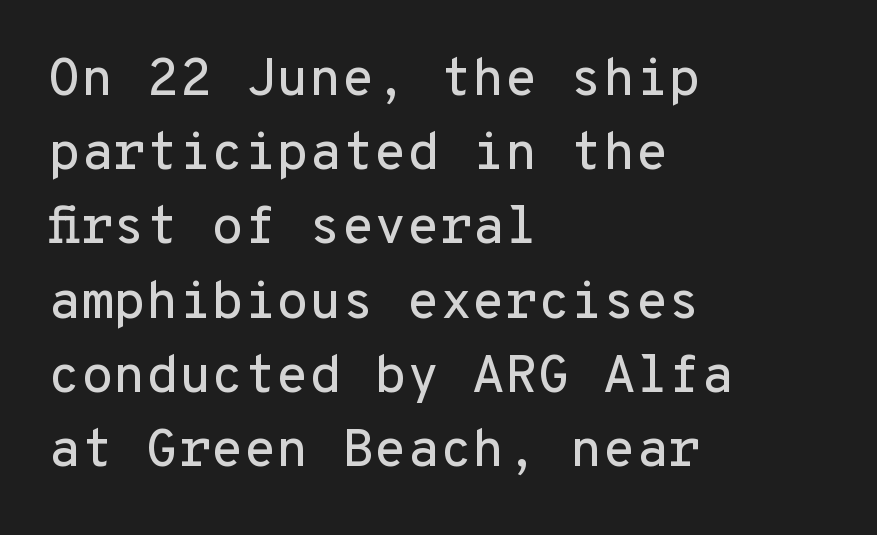
Q: Is the text italic (slanted)? A: No, it is upright.
Q: Is the typeface a serif or a sans-serif typeface? A: Sans-serif.
Q: Is the text underlined? A: No.
Q: How is the paragraph aligned? A: Left-aligned.
Q: Is the spacing between letters normal or unusually wide? A: Normal.
Q: Is the spacing between lines tight, normal or loose? A: Normal.
Q: Width (condensed, normal, or wide)? A: Normal.
Q: Stroke contrast? A: Low.
Q: x-height? A: Medium.
Q: Monospaced? A: Yes.
